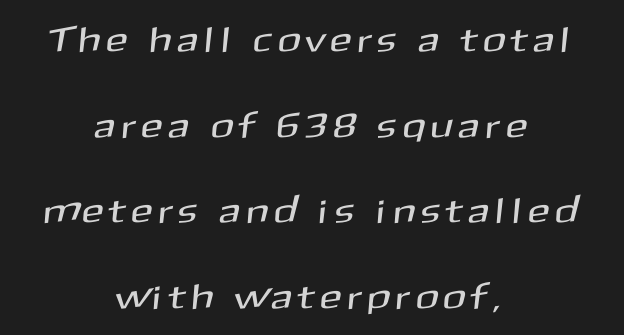
The line texture is sparse and dotted thanks to wide tracking. This sample uses a sans-serif face. Plain, unruled lines of type. Each letter keeps its own natural width here, so spacing adapts to shape.
